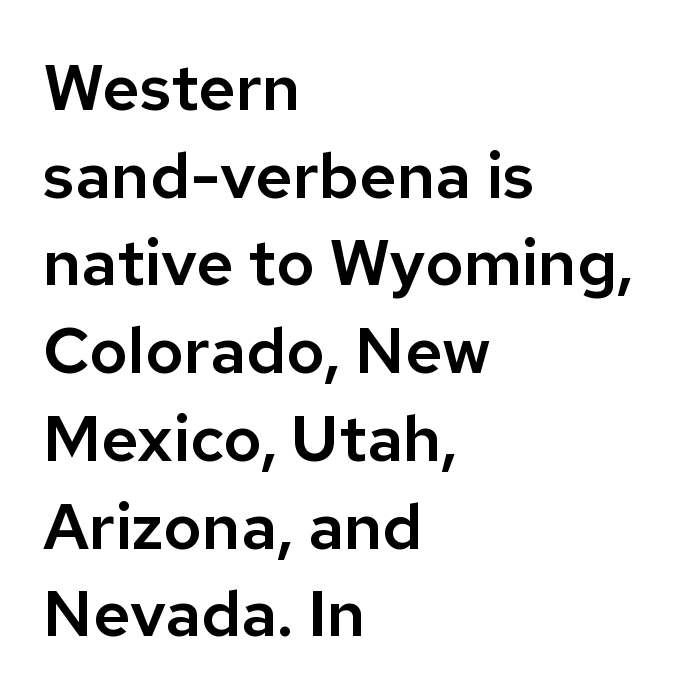
Q: Is the text italic (slanted)? A: No, it is upright.
Q: Is the typeface a serif or a sans-serif typeface? A: Sans-serif.
Q: Is the text underlined? A: No.
Q: How is the paragraph aligned? A: Left-aligned.
Q: Is the spacing between letters normal or unusually wide? A: Normal.
Q: Is the spacing between lines tight, normal or loose? A: Normal.
Q: Width (condensed, normal, or wide)? A: Normal.
Q: Stroke contrast? A: Low.
Q: x-height? A: Medium.
Q: Monospaced? A: No.
